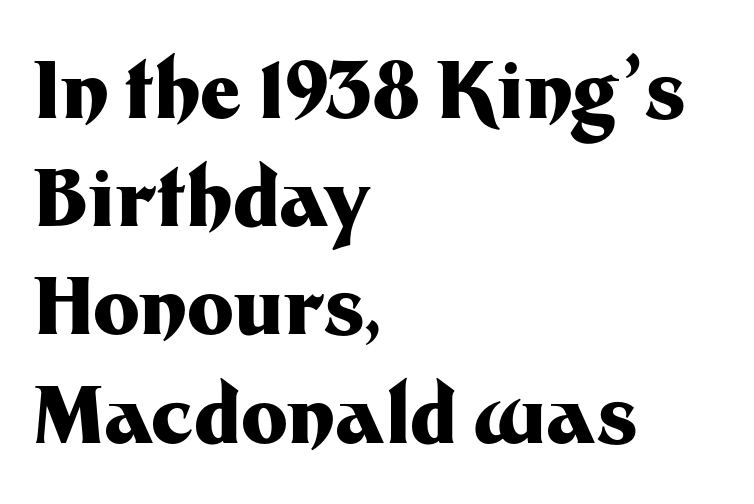
The letters sit at their default tracking, neither squeezed nor spread. The gap between lines stays unmarked. This sample uses an upright cut, with every glyph sitting square on the baseline. The face used here has the dense, thick strokes of a bold.
